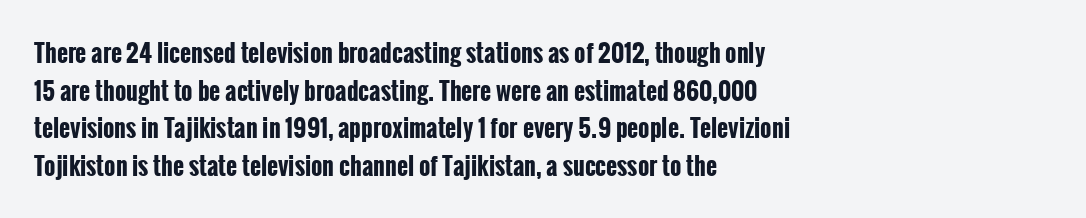
The image shows 24 px bold type, upright; set left-aligned, normal line spacing (1.57x), normal letter spacing, not underlined.
